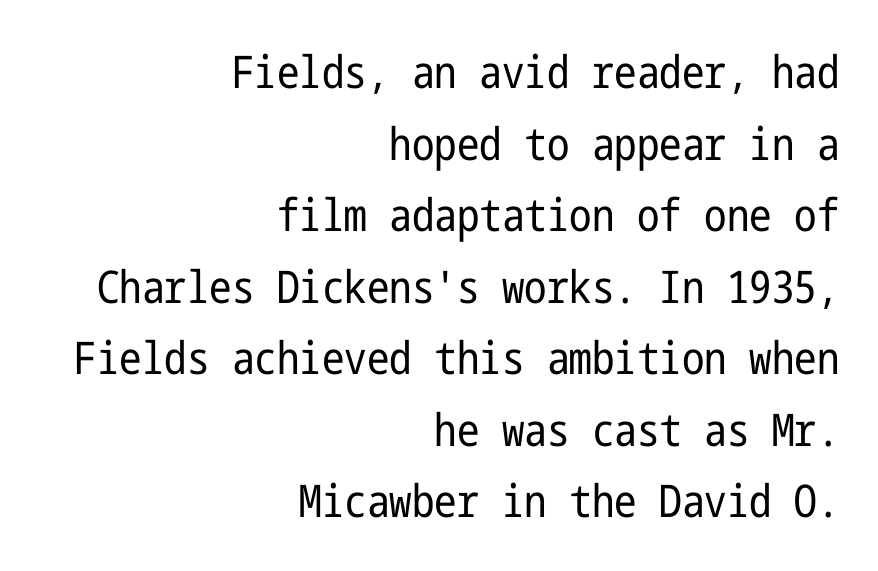
The image shows 45 px regular-weight, condensed sans-serif type, upright; set right-aligned, normal line spacing (1.59x), normal letter spacing, not underlined; low stroke contrast and a medium x-height.
